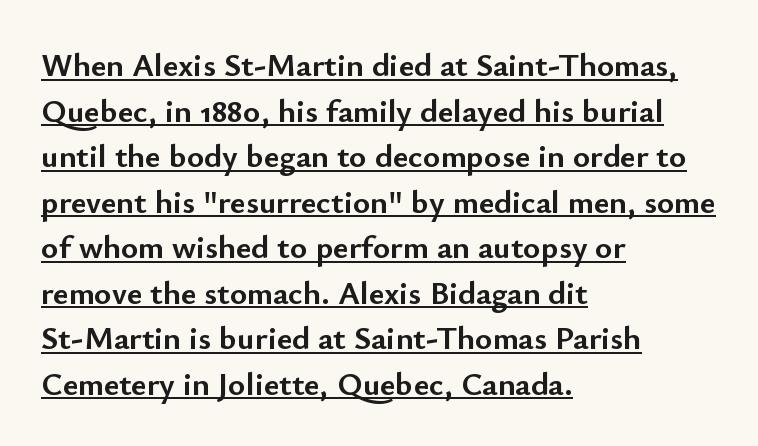
Q: Is the text bold? A: Yes.
Q: Is the text italic (slanted)? A: No, it is upright.
Q: Is the typeface a serif or a sans-serif typeface? A: Sans-serif.
Q: Is the text underlined? A: Yes.
Q: How is the paragraph aligned? A: Left-aligned.
Q: Is the spacing between letters normal or unusually wide? A: Normal.
Q: Is the spacing between lines tight, normal or loose? A: Normal.
Q: Width (condensed, normal, or wide)? A: Normal.
Q: Stroke contrast? A: Low.
Q: x-height? A: Small.
Q: Monospaced? A: No.
